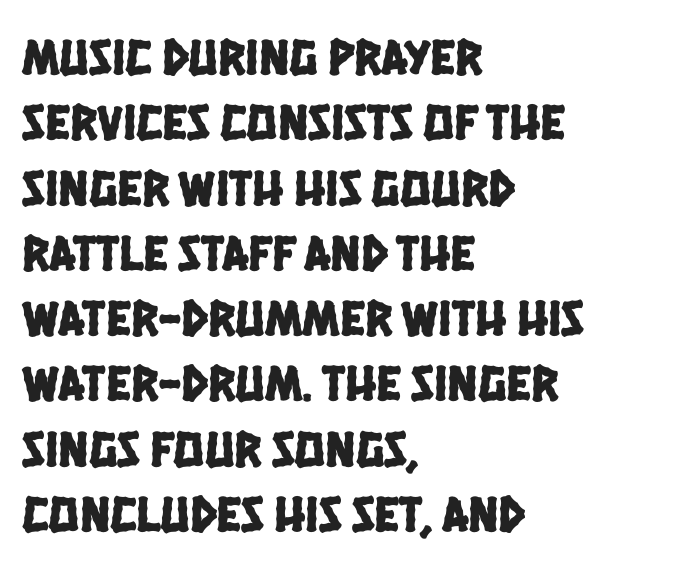
{"serif": "no", "width": "condensed", "stroke_contrast": "low", "x_height": "large", "monospaced": "no", "underline": "no", "align": "left", "line_spacing": "normal", "line_spacing_ratio": 1.28, "letter_spacing": "normal", "letter_spacing_em": 0.0, "glyph_px": 51}
